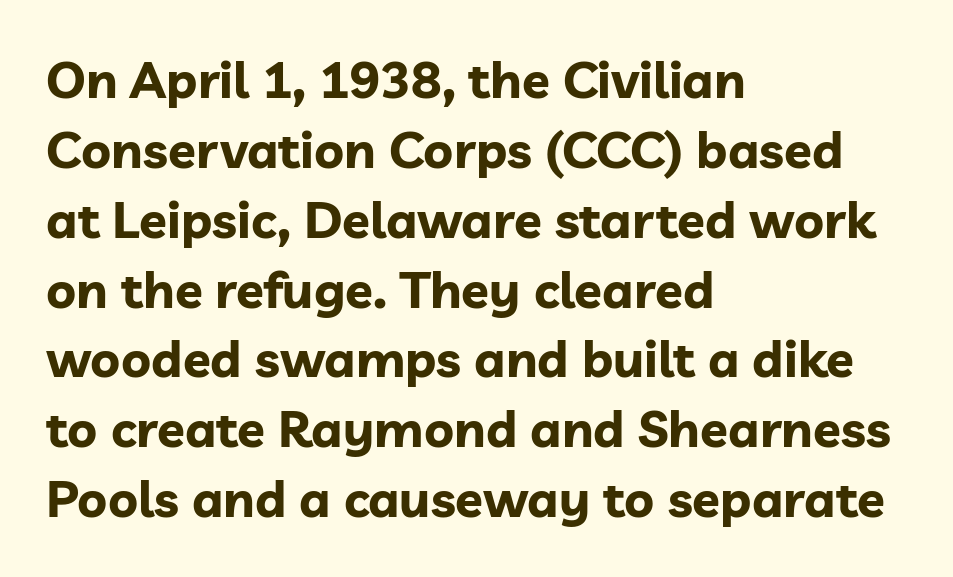
The image shows 51 px bold sans-serif type, upright; set left-aligned, normal line spacing (1.37x), normal letter spacing, not underlined; low stroke contrast and a medium x-height.
